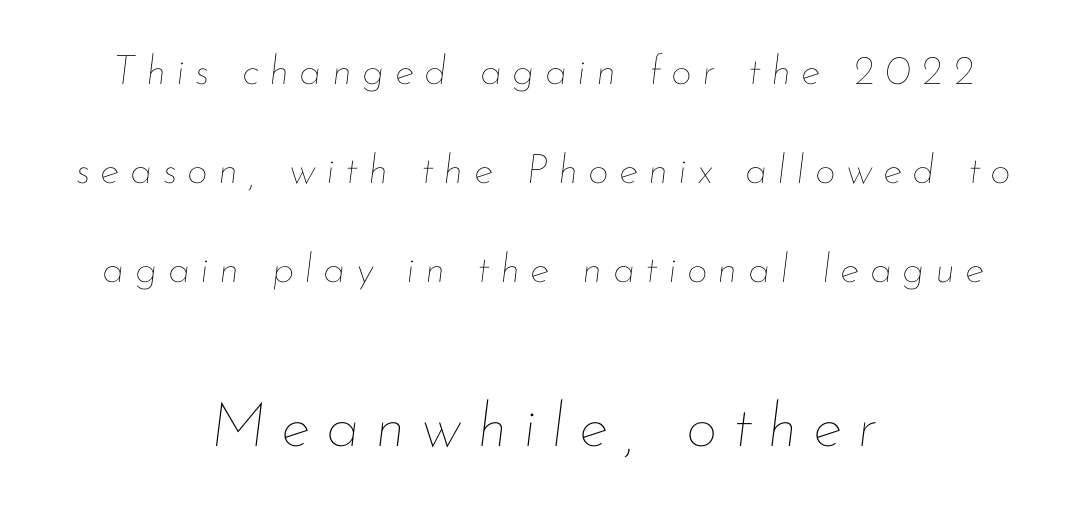
{"italic": "yes", "lean": "right", "slant_degrees": 7, "bold": "no", "weight": "thin", "width": "normal", "stroke_contrast": "low", "x_height": "small", "monospaced": "no", "underline": "no", "align": "center", "line_spacing": "loose", "line_spacing_ratio": 2.41, "letter_spacing": "wide", "letter_spacing_em": 0.25, "larger_block": "second", "size_ratio": 1.51, "glyph_px": 62}
